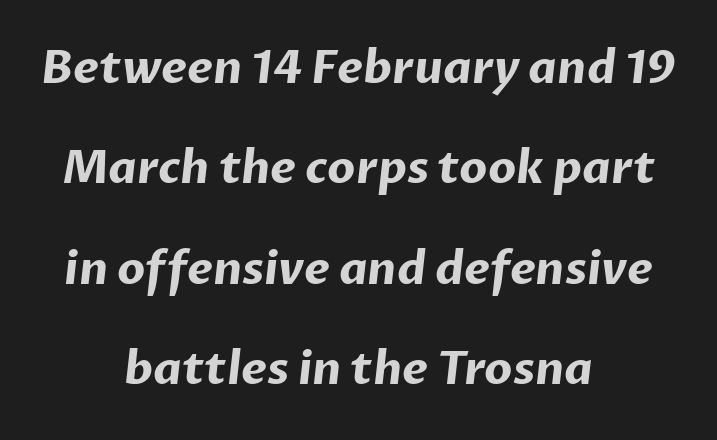
Q: Is the text bold? A: Yes.
Q: Is the typeface a serif or a sans-serif typeface? A: Sans-serif.
Q: Is the text underlined? A: No.
Q: How is the paragraph aligned? A: Centered.
Q: Is the spacing between letters normal or unusually wide? A: Normal.
Q: Is the spacing between lines tight, normal or loose? A: Loose.
Q: Width (condensed, normal, or wide)? A: Normal.
Q: Stroke contrast? A: Low.
Q: x-height? A: Medium.
Q: Monospaced? A: No.
